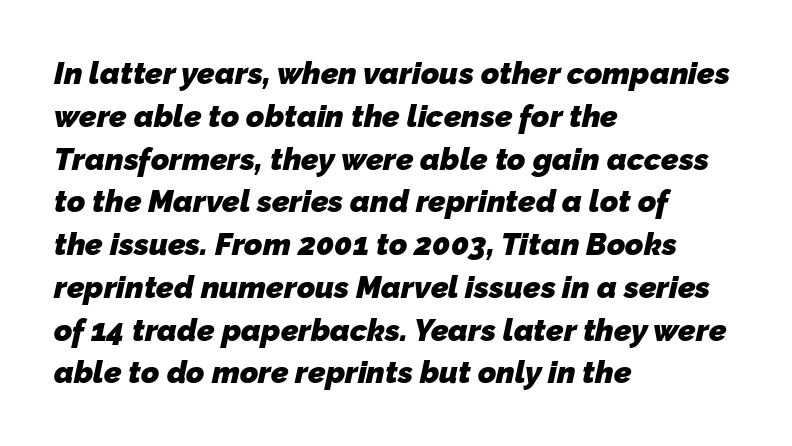
Q: Is the text bold? A: Yes.
Q: Is the typeface a serif or a sans-serif typeface? A: Sans-serif.
Q: Is the text underlined? A: No.
Q: How is the paragraph aligned? A: Left-aligned.
Q: Is the spacing between letters normal or unusually wide? A: Normal.
Q: Is the spacing between lines tight, normal or loose? A: Normal.
Q: Width (condensed, normal, or wide)? A: Normal.
Q: Stroke contrast? A: Low.
Q: x-height? A: Medium.
Q: Monospaced? A: No.
